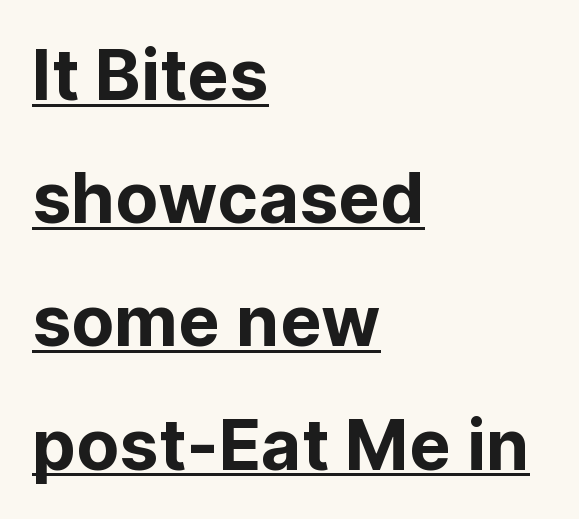
Nope, not italic — everything's standing straight. Line starts are locked; line ends wander. The letters advance in unequal steps, a hallmark of proportional type. Look at the tracking — it's just the regular setting, nothing added. A continuous stroke trails under the words, as in a hyperlink. Font category for this specimen: sans-serif.
